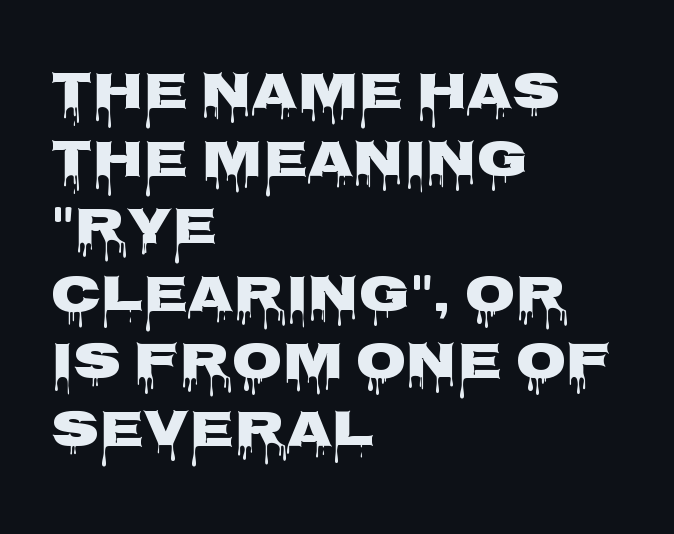
The image shows 52 px heavy, wide sans-serif type, upright; set left-aligned, normal line spacing (1.3x), normal letter spacing, not underlined; low stroke contrast and a large x-height.
